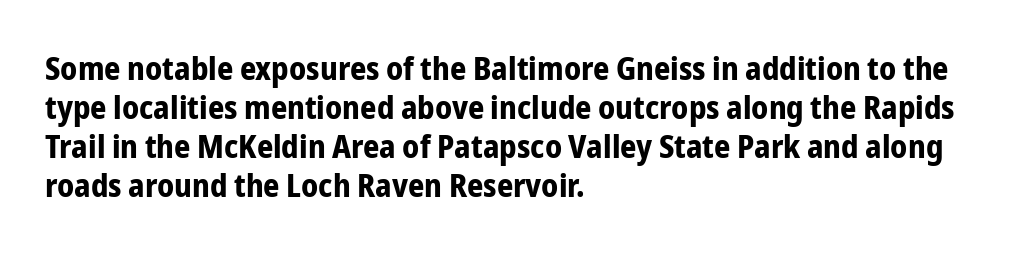
Observe the absence of serifs on each vertical stroke in this sample. If you drew a ruler down the left edge, every line would touch it. Ordinary non-slanted type is in use. Spacing verdict: proportional, widths tailored to each character. The string is rendered with underlining switched off. Standard letterfit; no display-style spreading of the glyphs.
